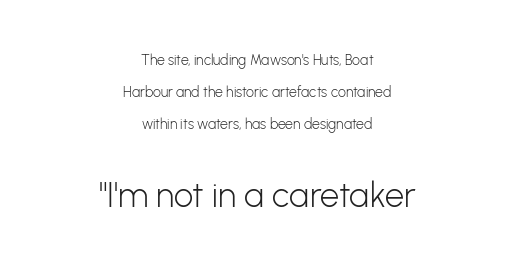
Q: Is the text bold? A: No.
Q: Is the text italic (slanted)? A: No, it is upright.
Q: Is the typeface a serif or a sans-serif typeface? A: Sans-serif.
Q: Is the text underlined? A: No.
Q: How is the paragraph aligned? A: Centered.
Q: Is the spacing between letters normal or unusually wide? A: Normal.
Q: Is the spacing between lines tight, normal or loose? A: Loose.
Q: Which block of text is set in a larger size, the first (top) or the second (bottom)? A: The second (bottom) one.
Q: Width (condensed, normal, or wide)? A: Normal.
Q: Stroke contrast? A: Low.
Q: x-height? A: Medium.
Q: Monospaced? A: No.
